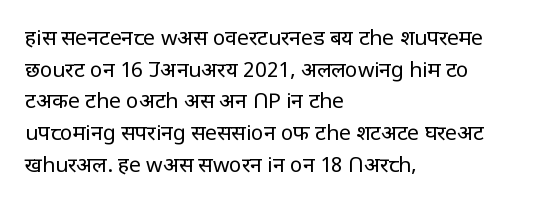
{"italic": "no", "bold": "no", "underline": "no", "align": "left", "line_spacing": "normal", "line_spacing_ratio": 1.51, "letter_spacing": "normal", "letter_spacing_em": 0.0, "glyph_px": 21}
